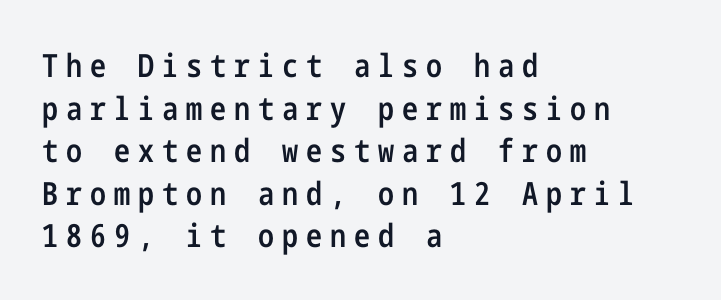
Q: Is the text bold? A: Semi-bold.
Q: Is the text italic (slanted)? A: No, it is upright.
Q: Is the typeface a serif or a sans-serif typeface? A: Sans-serif.
Q: Is the text underlined? A: No.
Q: How is the paragraph aligned? A: Left-aligned.
Q: Is the spacing between letters normal or unusually wide? A: Unusually wide.
Q: Is the spacing between lines tight, normal or loose? A: Normal.
Q: Width (condensed, normal, or wide)? A: Condensed.
Q: Stroke contrast? A: Low.
Q: x-height? A: Medium.
